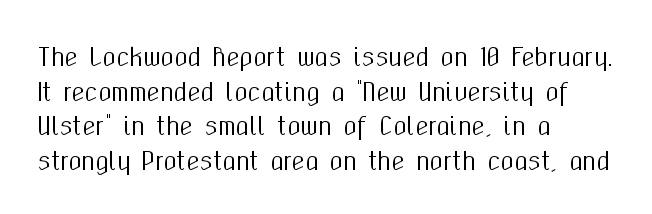
Q: Is the text italic (slanted)? A: No, it is upright.
Q: Is the text underlined? A: No.
Q: How is the paragraph aligned? A: Left-aligned.
Q: Is the spacing between letters normal or unusually wide? A: Normal.
Q: Is the spacing between lines tight, normal or loose? A: Normal.
